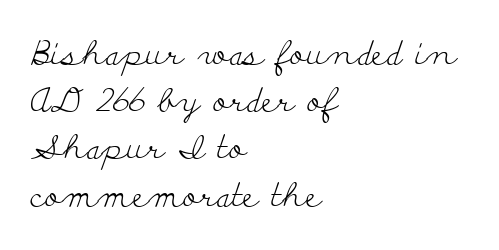
Lines of text with bare space underneath. The face looks like a standard text weight, possibly lighter. Left-aligned paragraph, ragged on the right.
